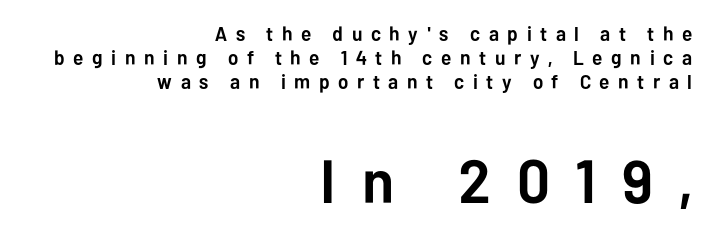
Q: Is the text bold? A: Yes.
Q: Is the text italic (slanted)? A: No, it is upright.
Q: Is the typeface a serif or a sans-serif typeface? A: Sans-serif.
Q: Is the text underlined? A: No.
Q: How is the paragraph aligned? A: Right-aligned.
Q: Is the spacing between letters normal or unusually wide? A: Unusually wide.
Q: Which block of text is set in a larger size, the first (top) or the second (bottom)? A: The second (bottom) one.
Q: Width (condensed, normal, or wide)? A: Normal.
Q: Stroke contrast? A: Low.
Q: x-height? A: Medium.
Q: Monospaced? A: No.
